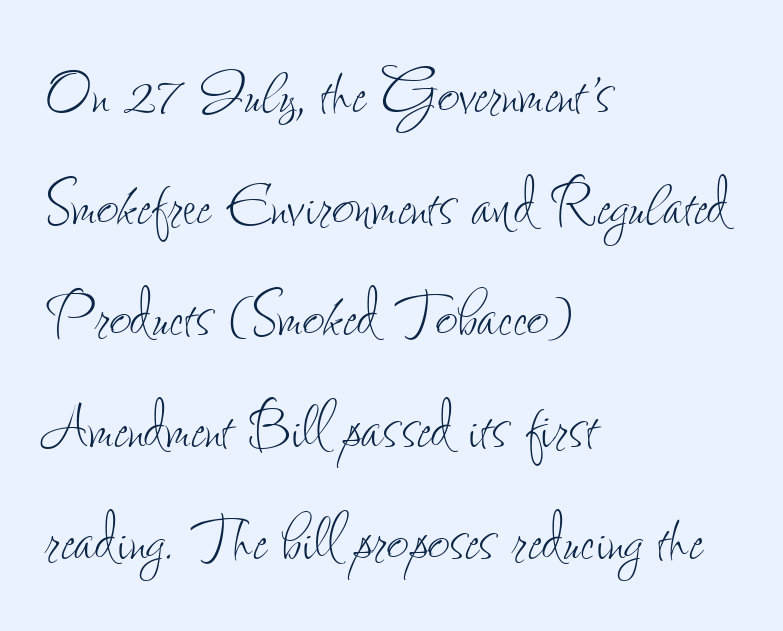
Q: Is the text bold? A: No.
Q: Is the text italic (slanted)? A: Yes.
Q: Is the text underlined? A: No.
Q: How is the paragraph aligned? A: Left-aligned.
Q: Is the spacing between letters normal or unusually wide? A: Normal.
Q: Is the spacing between lines tight, normal or loose? A: Normal.
Q: Width (condensed, normal, or wide)? A: Condensed.
Q: Stroke contrast? A: Low.
Q: x-height? A: Small.
Q: Monospaced? A: No.
